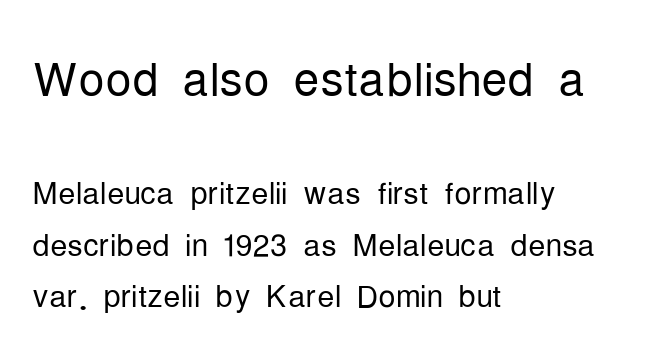
The image shows 65 px light, condensed sans-serif type, upright; set left-aligned, line spacing 1.2x, normal letter spacing, not underlined; the first (top) block is 1.51x larger; low stroke contrast and a medium x-height.
